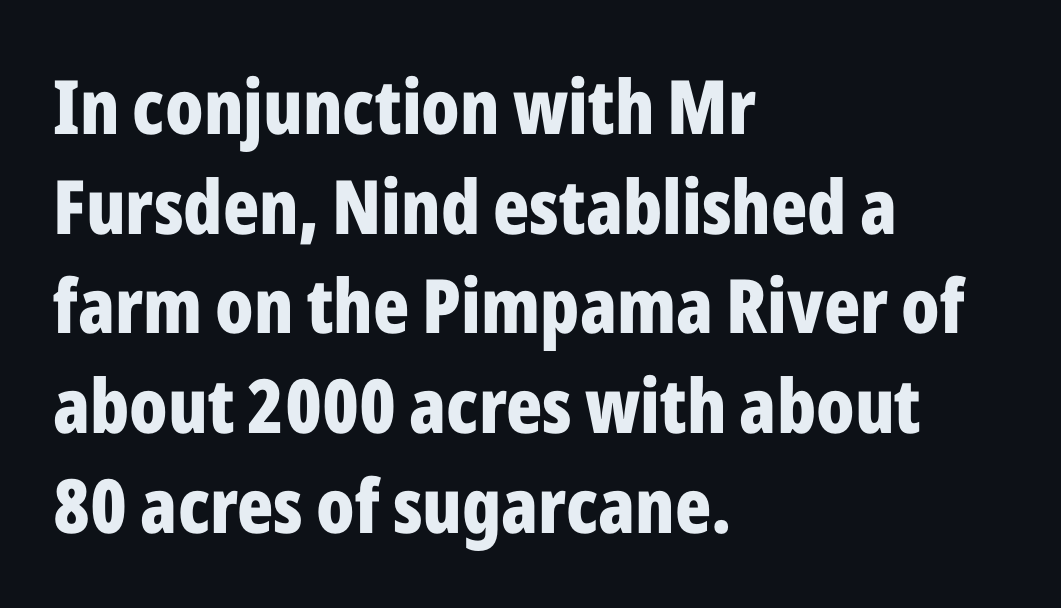
Q: Is the text bold? A: Yes.
Q: Is the text italic (slanted)? A: No, it is upright.
Q: Is the typeface a serif or a sans-serif typeface? A: Sans-serif.
Q: Is the text underlined? A: No.
Q: How is the paragraph aligned? A: Left-aligned.
Q: Is the spacing between letters normal or unusually wide? A: Normal.
Q: Is the spacing between lines tight, normal or loose? A: Normal.
Q: Width (condensed, normal, or wide)? A: Condensed.
Q: Stroke contrast? A: Low.
Q: x-height? A: Medium.
Q: Monospaced? A: No.
